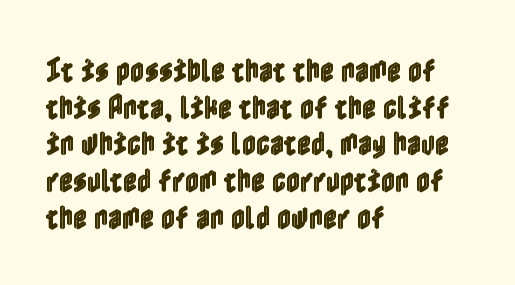
Alignment: flush left. The lettering stays uniformly vertical, giving the passage a roman look. The block of text has a typical density, with ordinary space between rows. Beneath every word, the page is bare. Compared with typical body copy, the letter spacing here is the same.
